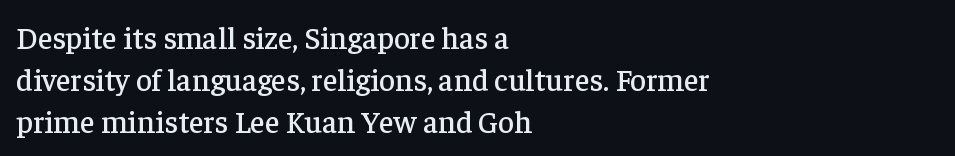
The image shows 31 px serif type, upright; set left-aligned, normal line spacing (1.35x), normal letter spacing, not underlined; low stroke contrast and a medium x-height.
